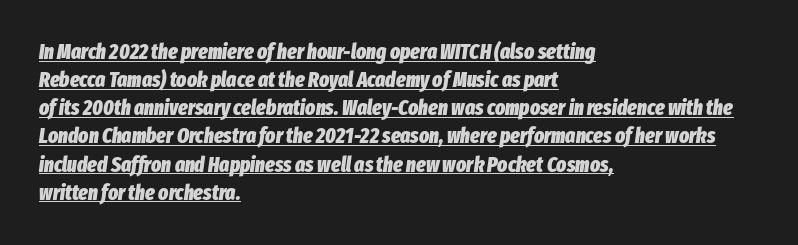
Q: Is the text bold? A: Yes.
Q: Is the text italic (slanted)? A: Yes, it leans right by about 8 degrees.
Q: Is the text underlined? A: Yes.
Q: How is the paragraph aligned? A: Left-aligned.
Q: Is the spacing between letters normal or unusually wide? A: Normal.
Q: Is the spacing between lines tight, normal or loose? A: Normal.
